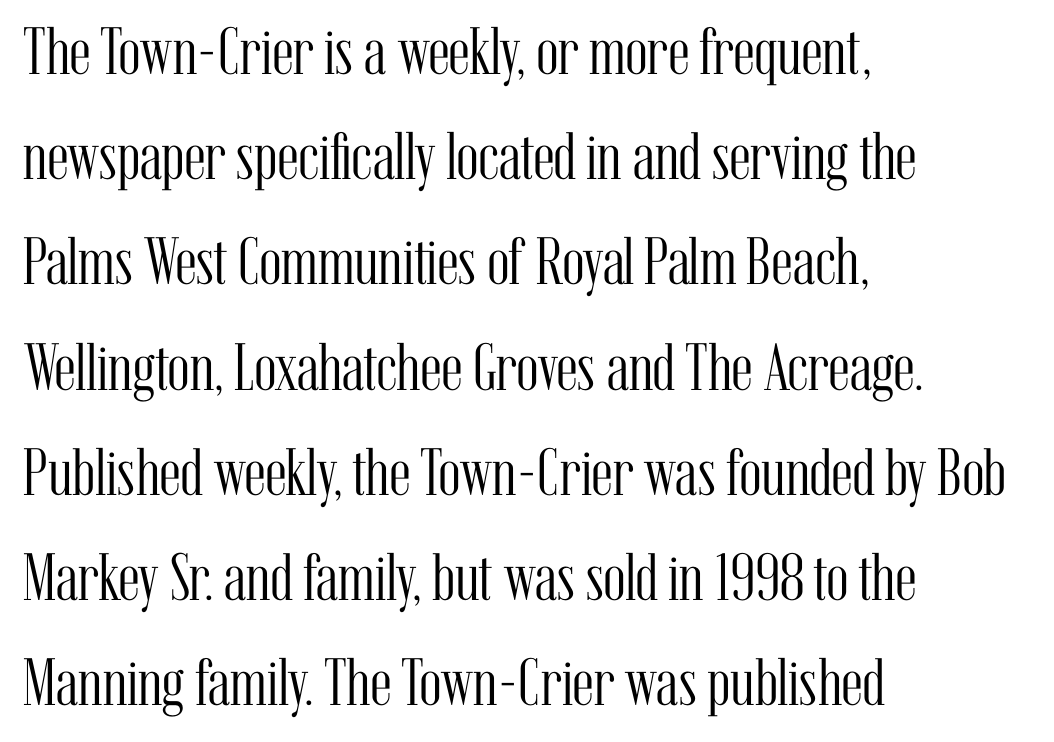
{"serif": "yes", "italic": "no", "bold": "no", "weight": "light", "width": "condensed", "stroke_contrast": "medium", "x_height": "medium", "monospaced": "no", "underline": "no", "align": "left", "line_spacing": "normal", "line_spacing_ratio": 1.57, "letter_spacing": "normal", "letter_spacing_em": 0.0, "glyph_px": 67}
